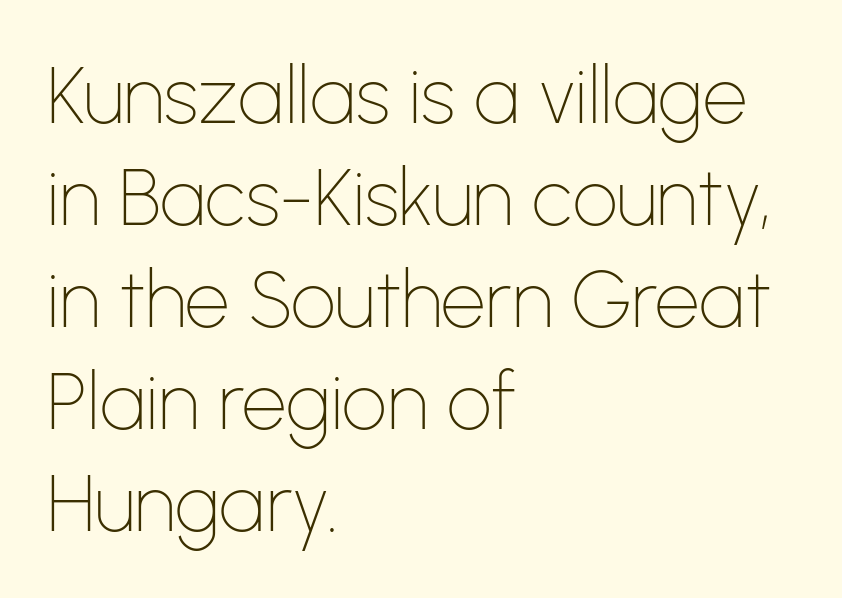
Are there feet on the stems? There aren't — it's a sans. Rule under the text: the space is simply empty. Spacing verdict: proportional, widths tailored to each character. Spacing between characters is what you'd get straight out of the box. Weight: not bold — regular or lighter. Regular leading.
